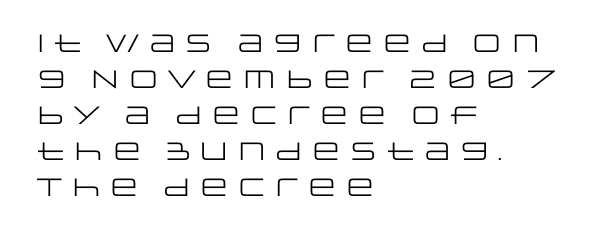
Q: Is the text bold? A: No.
Q: Is the text italic (slanted)? A: No, it is upright.
Q: Is the text underlined? A: No.
Q: How is the paragraph aligned? A: Left-aligned.
Q: Is the spacing between letters normal or unusually wide? A: Normal.
Q: Is the spacing between lines tight, normal or loose? A: Normal.
